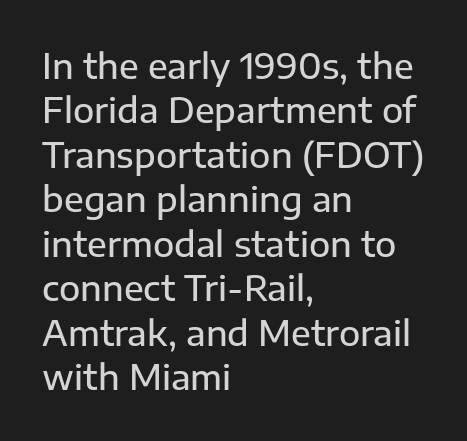
The image shows 35 px sans-serif type, upright; set left-aligned, normal line spacing (1.27x), normal letter spacing, not underlined; low stroke contrast and a medium x-height.
